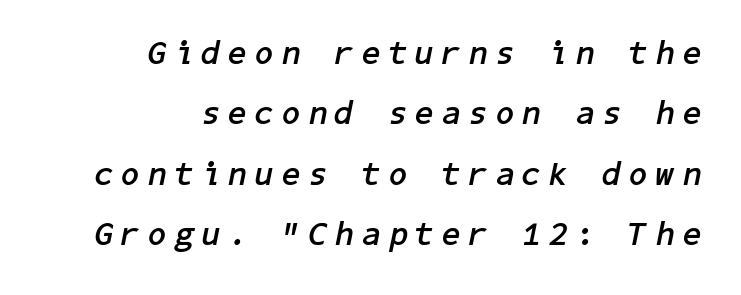
{"italic": "yes", "lean": "right", "slant_degrees": 11, "bold": "yes", "weight": "semibold", "width": "normal", "stroke_contrast": "low", "x_height": "medium", "underline": "no", "align": "right", "line_spacing_ratio": 1.83, "letter_spacing": "wide", "letter_spacing_em": 0.26, "glyph_px": 33}
